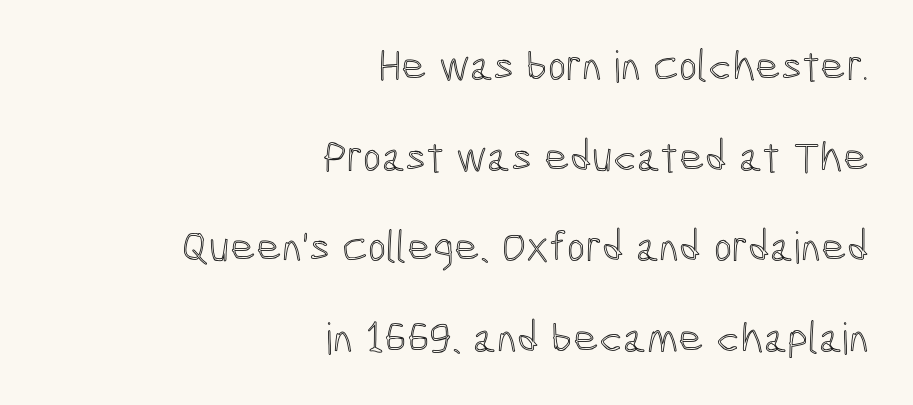
Q: Is the text italic (slanted)? A: No, it is upright.
Q: Is the text underlined? A: No.
Q: How is the paragraph aligned? A: Right-aligned.
Q: Is the spacing between letters normal or unusually wide? A: Normal.
Q: Is the spacing between lines tight, normal or loose? A: Loose.
Q: Width (condensed, normal, or wide)? A: Condensed.
Q: x-height? A: Medium.
Q: Monospaced? A: No.
